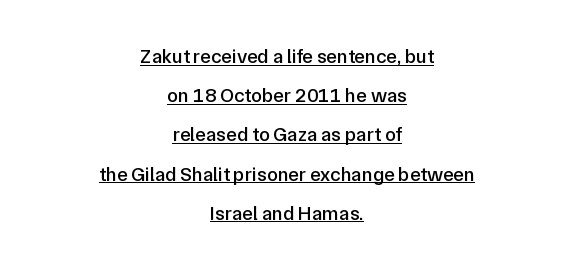
Regarding leading, the lines here are spaced well apart. Somebody hit Ctrl+U on this one — the words are underlined. You can tell it's not italic because the verticals are truly vertical. Students, note that the glyphs here touch the page at normal intervals.
